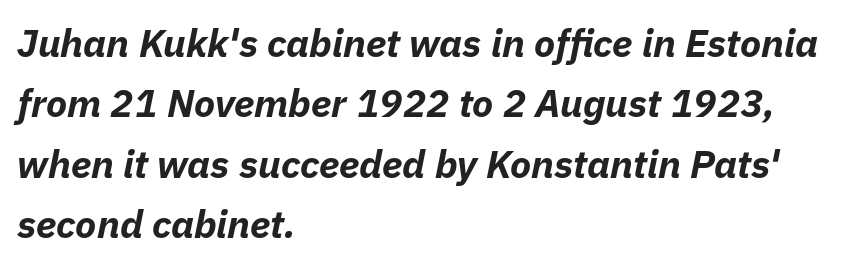
The image shows 39 px bold type, italic (leaning right); set left-aligned, normal line spacing (1.55x), normal letter spacing, not underlined; low stroke contrast and a medium x-height.
